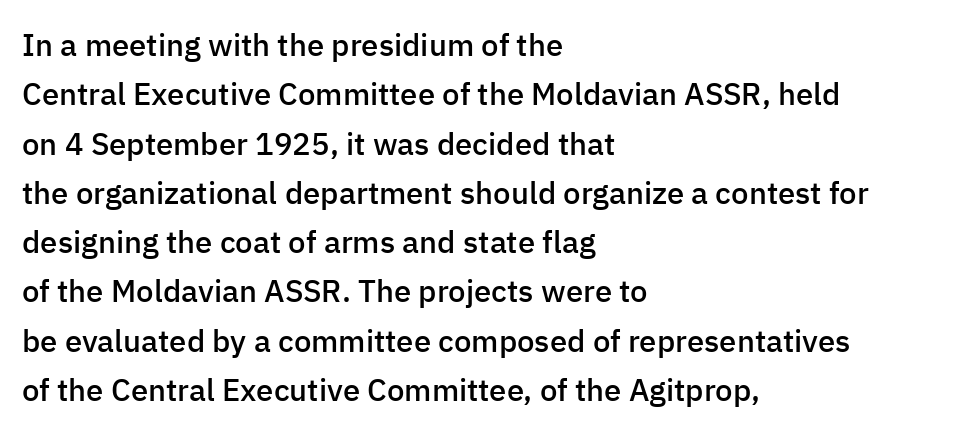
The image shows 31 px semibold sans-serif type, upright; set left-aligned, normal line spacing (1.59x), normal letter spacing, not underlined; low stroke contrast and a medium x-height.
